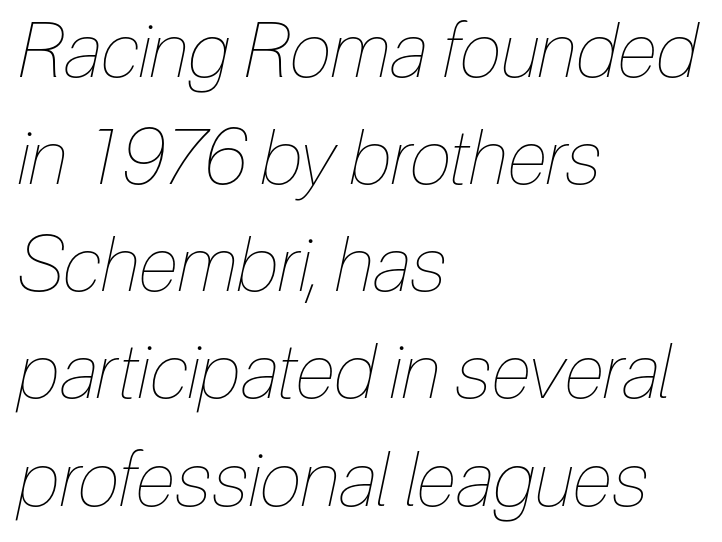
Q: Is the text bold? A: No.
Q: Is the text italic (slanted)? A: Yes, it leans right by about 12 degrees.
Q: Is the text underlined? A: No.
Q: How is the paragraph aligned? A: Left-aligned.
Q: Is the spacing between letters normal or unusually wide? A: Normal.
Q: Is the spacing between lines tight, normal or loose? A: Normal.
Q: Width (condensed, normal, or wide)? A: Condensed.
Q: Stroke contrast? A: Low.
Q: x-height? A: Medium.
Q: Monospaced? A: No.
